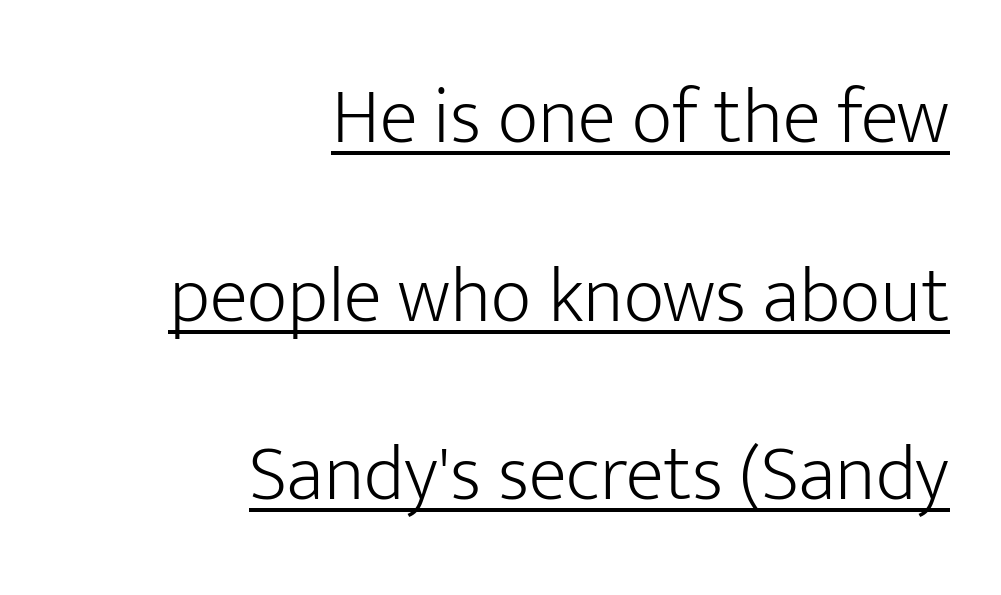
The image shows 79 px light sans-serif type, upright; set right-aligned, loose line spacing (2.26x), normal letter spacing, underlined; low stroke contrast and a medium x-height.
